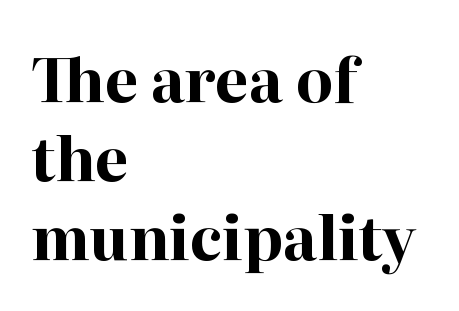
{"serif": "yes", "italic": "no", "bold": "yes", "weight": "bold", "width": "normal", "stroke_contrast": "high", "x_height": "medium", "monospaced": "no", "underline": "no", "align": "left", "line_spacing": "normal", "line_spacing_ratio": 1.32, "letter_spacing": "normal", "letter_spacing_em": 0.0, "glyph_px": 60}
